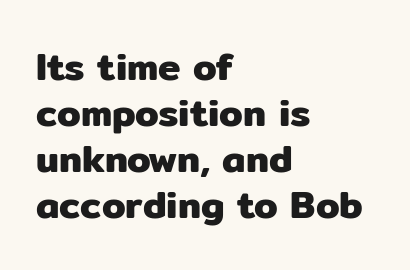
Q: Is the text italic (slanted)? A: No, it is upright.
Q: Is the typeface a serif or a sans-serif typeface? A: Sans-serif.
Q: Is the text underlined? A: No.
Q: How is the paragraph aligned? A: Left-aligned.
Q: Is the spacing between letters normal or unusually wide? A: Normal.
Q: Width (condensed, normal, or wide)? A: Normal.
Q: Stroke contrast? A: Low.
Q: x-height? A: Medium.
Q: Monospaced? A: No.
